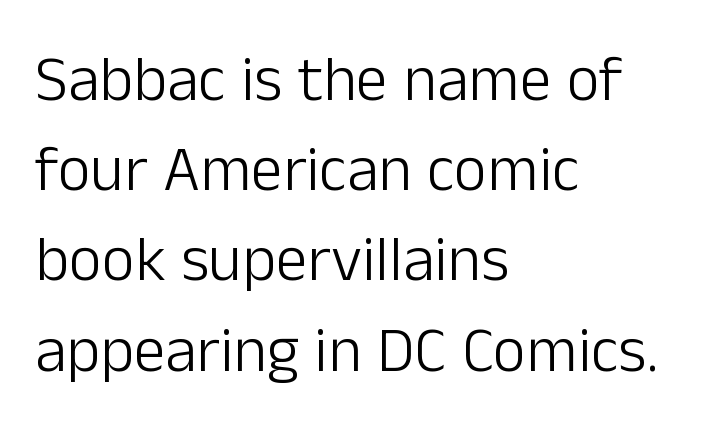
The image shows 64 px light sans-serif type, upright; set left-aligned, normal line spacing (1.41x), normal letter spacing, not underlined; low stroke contrast and a medium x-height.
